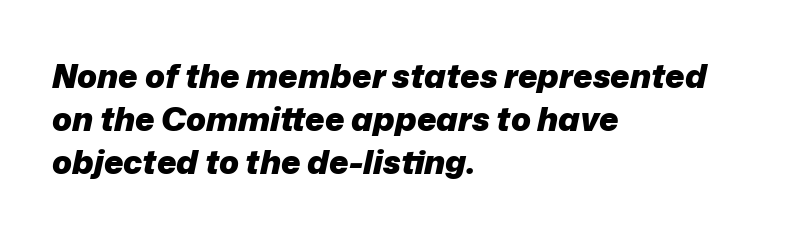
Q: Is the text bold? A: Yes.
Q: Is the text italic (slanted)? A: Yes, it leans right by about 12 degrees.
Q: Is the text underlined? A: No.
Q: How is the paragraph aligned? A: Left-aligned.
Q: Is the spacing between letters normal or unusually wide? A: Normal.
Q: Is the spacing between lines tight, normal or loose? A: Normal.
Q: Width (condensed, normal, or wide)? A: Normal.
Q: Stroke contrast? A: Low.
Q: x-height? A: Medium.
Q: Monospaced? A: No.
